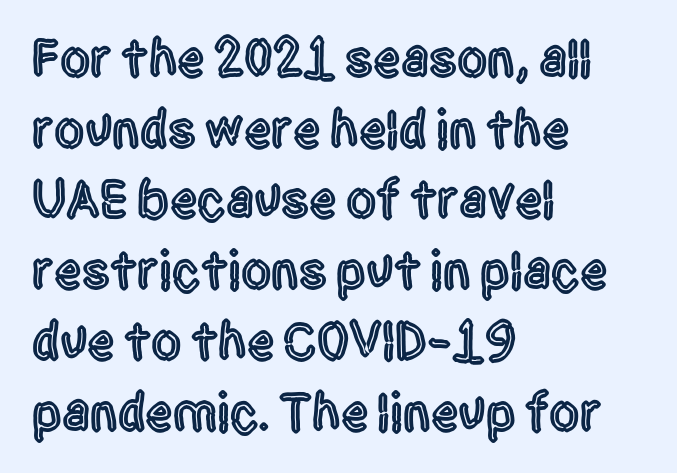
Q: Is the text italic (slanted)? A: No, it is upright.
Q: Is the typeface a serif or a sans-serif typeface? A: Sans-serif.
Q: Is the text underlined? A: No.
Q: How is the paragraph aligned? A: Left-aligned.
Q: Is the spacing between letters normal or unusually wide? A: Normal.
Q: Is the spacing between lines tight, normal or loose? A: Normal.
Q: Width (condensed, normal, or wide)? A: Condensed.
Q: x-height? A: Large.
Q: Monospaced? A: No.
